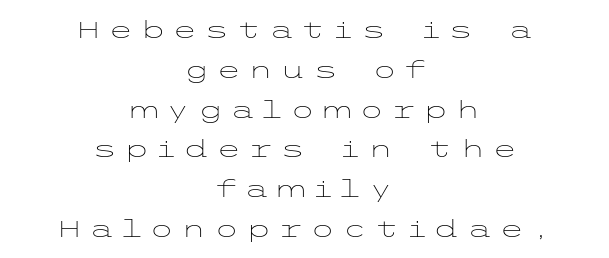
{"italic": "no", "bold": "no", "underline": "no", "align": "center", "line_spacing_ratio": 1.73, "letter_spacing": "wide", "letter_spacing_em": 0.3, "glyph_px": 23}
